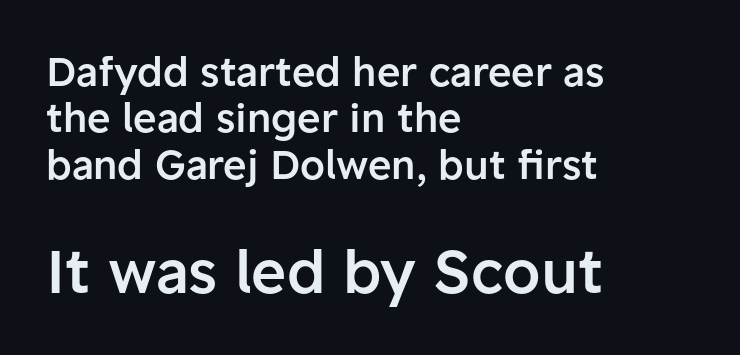
Q: Is the text bold? A: Semi-bold.
Q: Is the text italic (slanted)? A: No, it is upright.
Q: Is the typeface a serif or a sans-serif typeface? A: Sans-serif.
Q: Is the text underlined? A: No.
Q: How is the paragraph aligned? A: Left-aligned.
Q: Is the spacing between letters normal or unusually wide? A: Normal.
Q: Which block of text is set in a larger size, the first (top) or the second (bottom)? A: The second (bottom) one.
Q: Width (condensed, normal, or wide)? A: Normal.
Q: Stroke contrast? A: Low.
Q: x-height? A: Medium.
Q: Monospaced? A: No.
